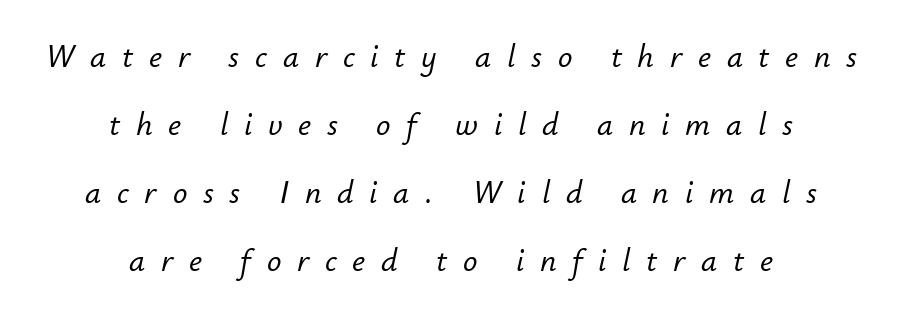
The image shows 32 px text type, italic (leaning right); set centered, loose line spacing (2.12x), unusually wide letter spacing (+0.49 em), not underlined; low stroke contrast and a small x-height.
